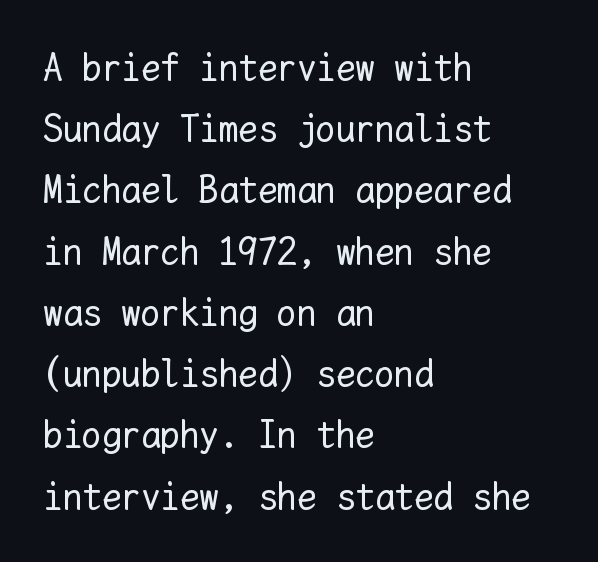
{"italic": "no", "bold": "no", "weight": "regular", "width": "normal", "stroke_contrast": "low", "x_height": "medium", "monospaced": "yes", "underline": "no", "align": "left", "line_spacing": "normal", "line_spacing_ratio": 1.57, "letter_spacing": "normal", "letter_spacing_em": 0.0, "glyph_px": 39}
